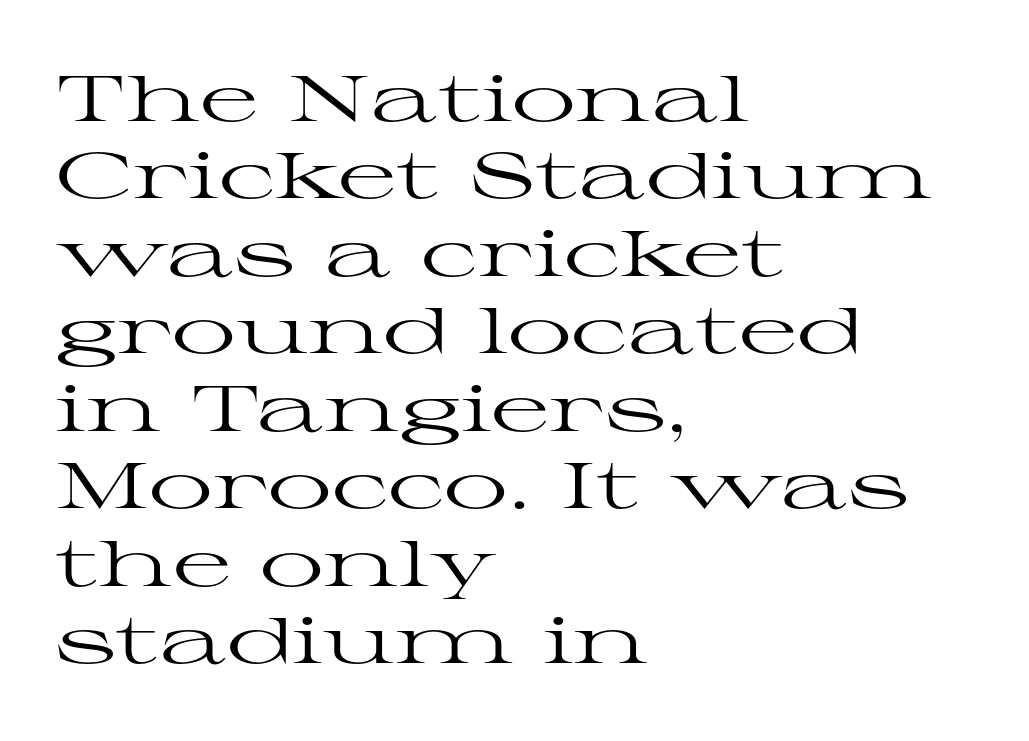
Q: Is the text bold? A: No.
Q: Is the text italic (slanted)? A: No, it is upright.
Q: Is the typeface a serif or a sans-serif typeface? A: Serif.
Q: Is the text underlined? A: No.
Q: How is the paragraph aligned? A: Left-aligned.
Q: Is the spacing between letters normal or unusually wide? A: Normal.
Q: Width (condensed, normal, or wide)? A: Wide.
Q: Stroke contrast? A: High.
Q: x-height? A: Medium.
Q: Monospaced? A: No.
